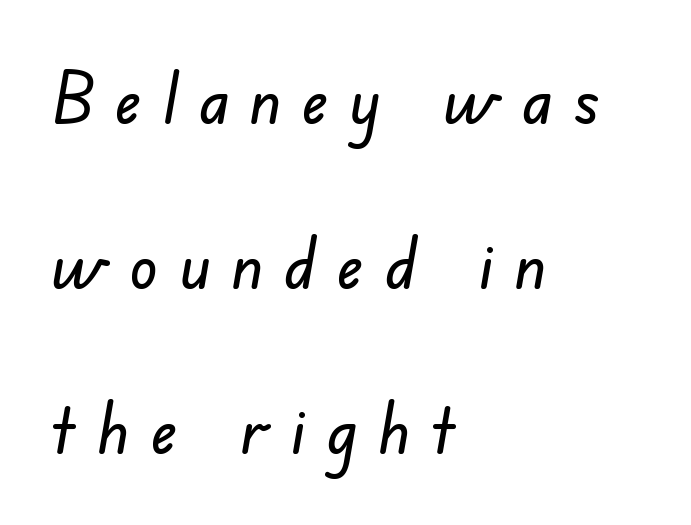
Vertical spacing — loose. The passage is arranged the way most books set body copy — flush left. How are the letters spaced? Widely, with obvious added tracking. The area under the type is left untouched.
